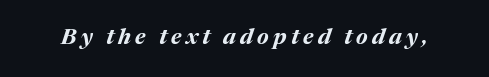
{"italic": "yes", "lean": "right", "slant_degrees": 17, "bold": "yes", "underline": "no", "glyph_px": 22}
